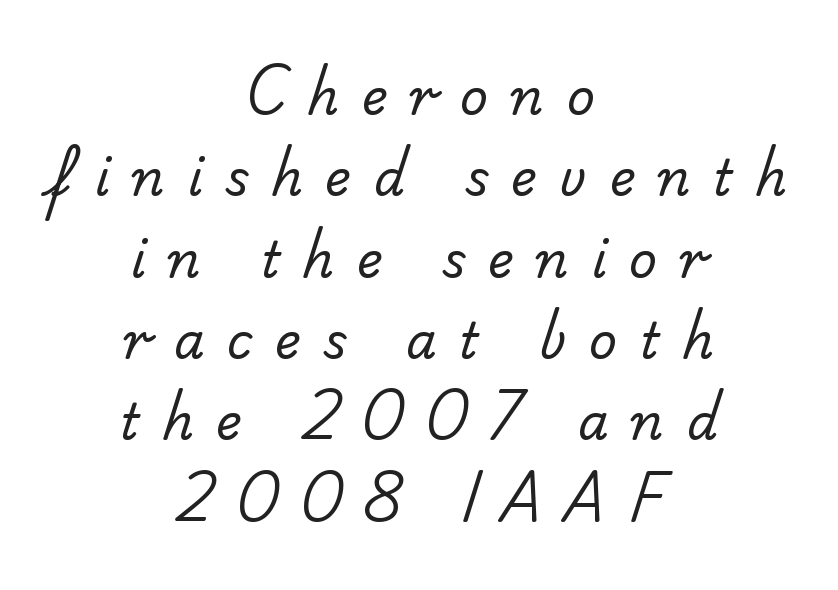
Words float on clear page, feet unadorned. Normally led — the rows are evenly, conventionally spaced. What stands out about the letter spacing? Its width — letters are far apart. Where is the straight margin? There isn't one; the lines are centered. Think standard paragraph weight, or any step lighter than that.
